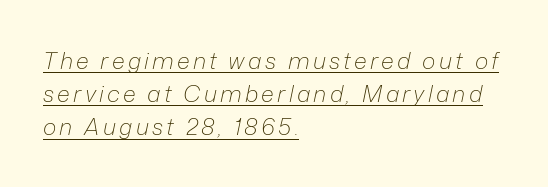
{"italic": "yes", "lean": "right", "slant_degrees": 12, "bold": "no", "underline": "yes", "align": "left", "line_spacing": "normal", "line_spacing_ratio": 1.44, "glyph_px": 23}
